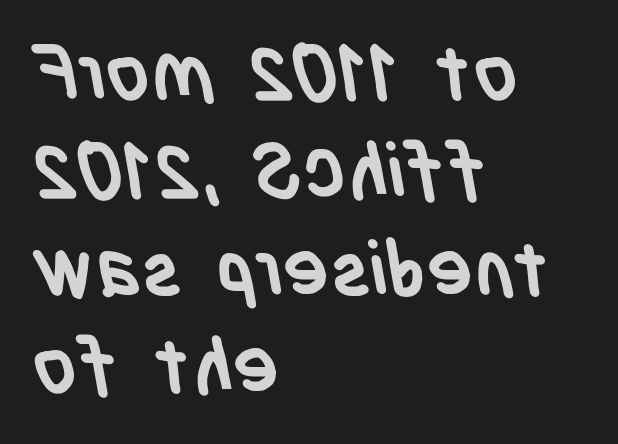
The image shows 77 px semibold, condensed sans-serif type; set left-aligned, normal line spacing (1.27x), normal letter spacing, not underlined; low stroke contrast and a large x-height.
